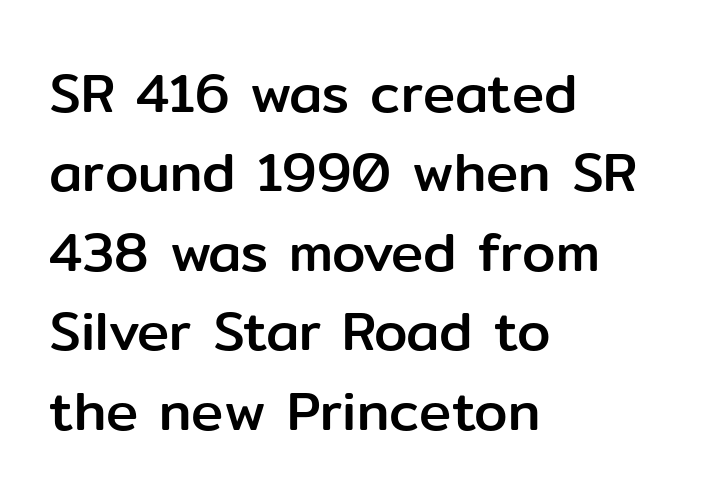
{"serif": "no", "italic": "no", "width": "normal", "stroke_contrast": "low", "x_height": "medium", "monospaced": "no", "underline": "no", "align": "left", "line_spacing": "normal", "line_spacing_ratio": 1.47, "letter_spacing": "normal", "letter_spacing_em": 0.0, "glyph_px": 54}
